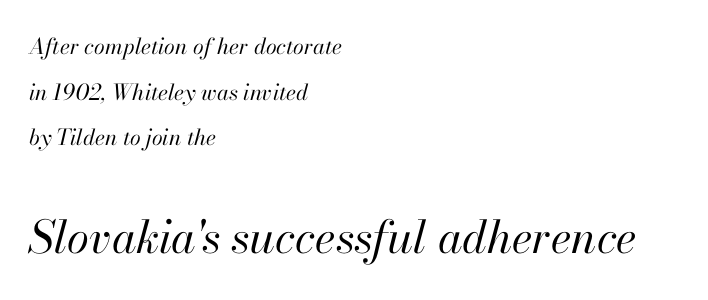
The image shows 45 px regular-weight type, italic (leaning right); set left-aligned, loose line spacing (2.07x), normal letter spacing, not underlined; the second (bottom) block is 2.05x larger; high stroke contrast and a small x-height.
